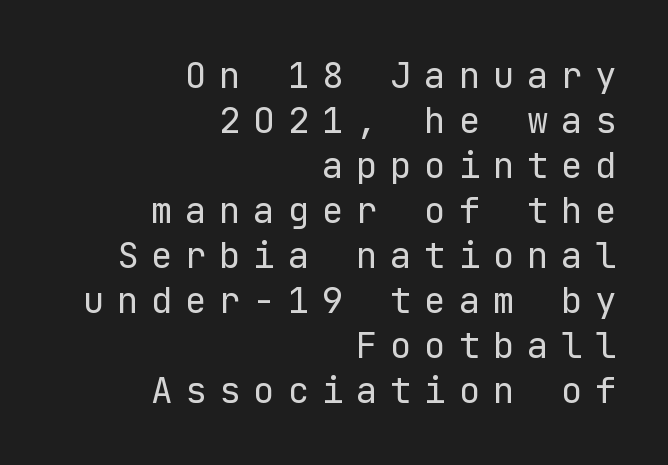
Plain, unruled lines of type. Serif or sans? Sans — the stroke terminals are bare. No letter is thick-stroked: the sample isn't bold. The lettering holds an erect, upright posture throughout. Honestly, the row spacing looks completely unremarkable.
